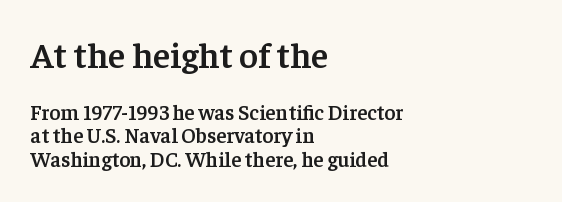
No word sits above an underline. Layout note: lines flush left. Each letter's strokes conclude with small projecting serifs. This sample trades vertical openness for compactness between lines. The letterforms sit shoulder to shoulder at normal distance.
